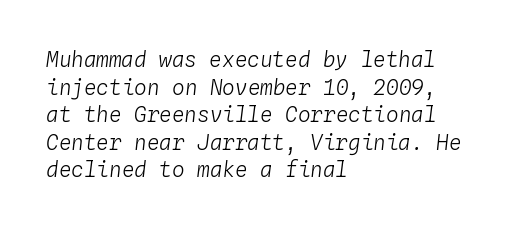
The image shows 21 px text type, italic (leaning right); set left-aligned, normal line spacing (1.31x), normal letter spacing, not underlined.
